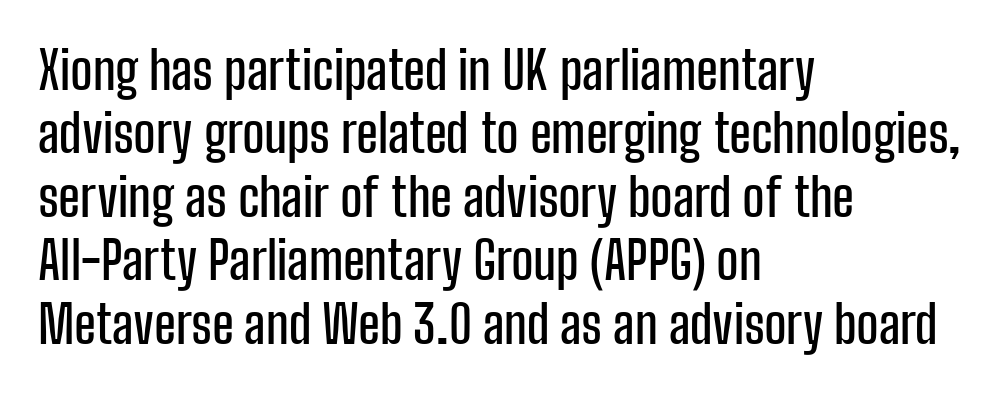
Tracking here is standard; glyphs follow each other at the usual distance. Posture: upright roman. The compositor pushed each line to the left boundary. Plain, unruled lines of type. Here the designer chose a conventional face with non-uniform glyph widths. Note: no serifs on the glyphs.
